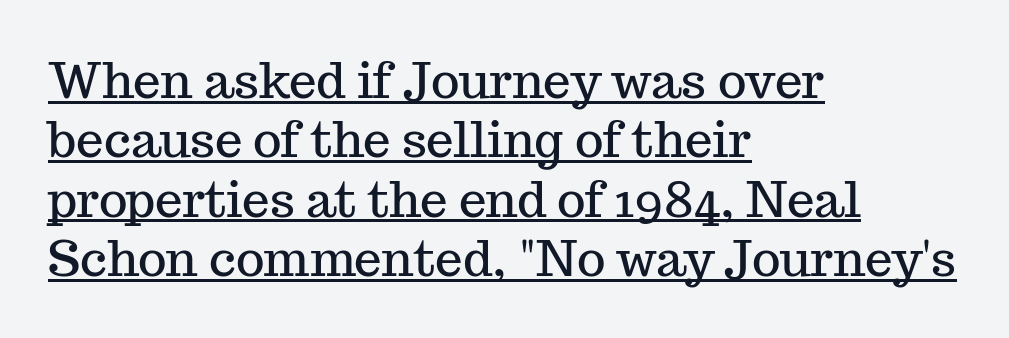
Does the type have serifs? Yes, each stem ends in a small foot. Underlining? Definitely there. Italic: no, the glyphs are upright roman. Note the varied advance widths — an 'i' is clearly narrower than an 'm'.
